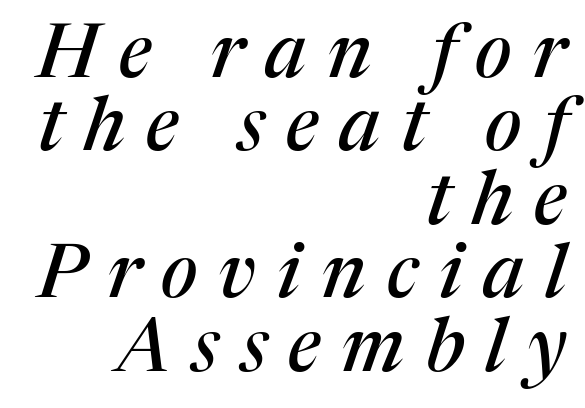
The image shows 75 px serif type, italic (leaning right); set right-aligned, tight line spacing (0.98x), unusually wide letter spacing (+0.28 em), not underlined; medium stroke contrast and a medium x-height.
